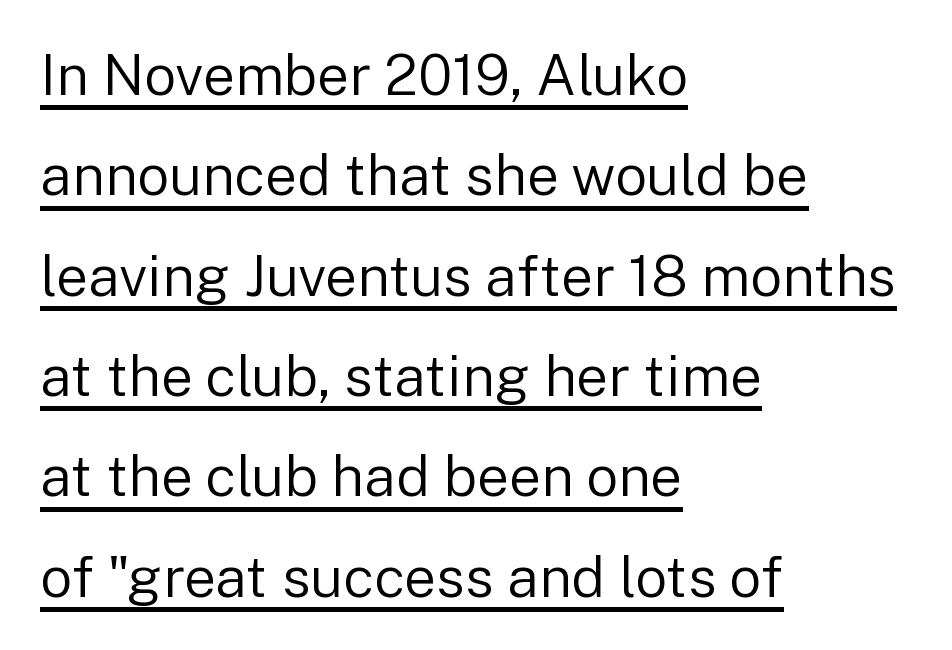
No feet cap the strokes, marking this as sans-serif type. The specimen reads as upright at a glance. Which margin do the lines hug? The left one — the right edge is uneven. Is this a fixed-width face? No — the glyphs have proportional, varying widths. The string is rendered with underlining switched on. Standard letterfit; no display-style spreading of the glyphs.
